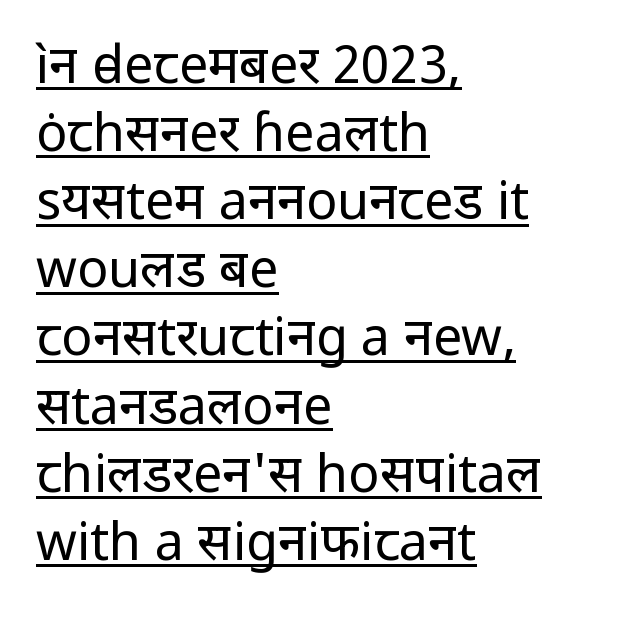
Q: Is the text bold? A: No.
Q: Is the text italic (slanted)? A: No, it is upright.
Q: Is the typeface a serif or a sans-serif typeface? A: Sans-serif.
Q: Is the text underlined? A: Yes.
Q: How is the paragraph aligned? A: Left-aligned.
Q: Is the spacing between letters normal or unusually wide? A: Normal.
Q: Is the spacing between lines tight, normal or loose? A: Normal.
Q: Width (condensed, normal, or wide)? A: Normal.
Q: Stroke contrast? A: Low.
Q: x-height? A: Medium.
Q: Monospaced? A: No.
